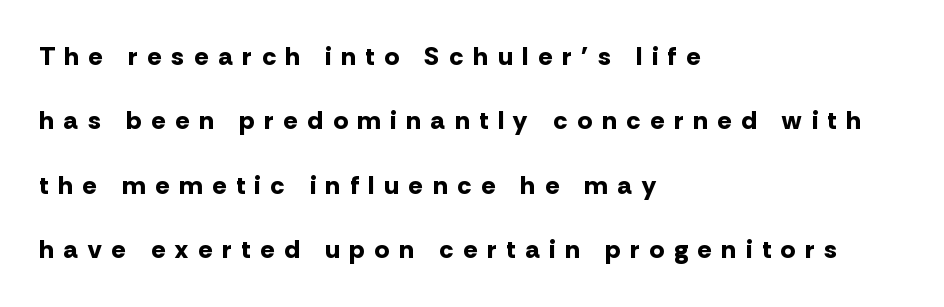
{"italic": "no", "bold": "yes", "underline": "no", "align": "left", "line_spacing": "loose", "line_spacing_ratio": 2.48, "letter_spacing": "wide", "letter_spacing_em": 0.39, "glyph_px": 26}
